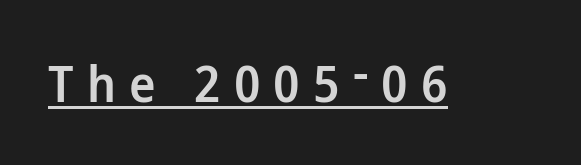
{"serif": "no", "italic": "no", "bold": "semi", "weight": "semibold", "width": "normal", "stroke_contrast": "low", "x_height": "medium", "monospaced": "no", "underline": "yes", "letter_spacing": "wide", "letter_spacing_em": 0.26, "glyph_px": 50}
